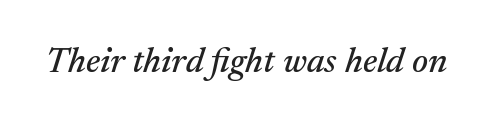
{"serif": "yes", "italic": "yes", "lean": "right", "slant_degrees": 17, "width": "normal", "stroke_contrast": "medium", "x_height": "medium", "monospaced": "no", "underline": "no", "letter_spacing": "normal", "letter_spacing_em": 0.0, "glyph_px": 36}
